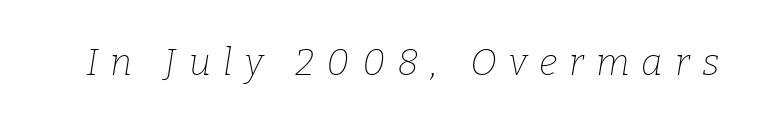
Each stroke keeps to a modest, everyday thickness or less. This rendering features lettering with no underline. The face used here is proportionally spaced, like ordinary book or web type. Posture: slanted.
